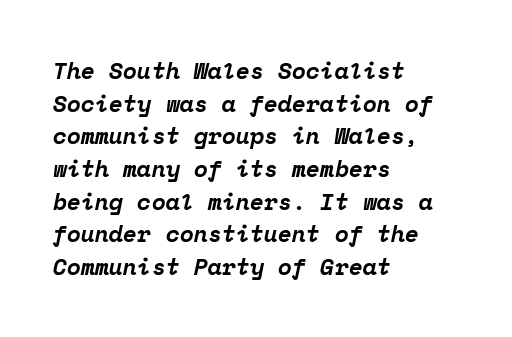
How are the letters spaced? Ordinarily, with no added tracking. Beneath every word, the page is bare. Is the block centered? No — it sits flush against the left margin. Rows of type keep a routine distance in the vertical direction. The characters look thick and weighty, a clear bold.
